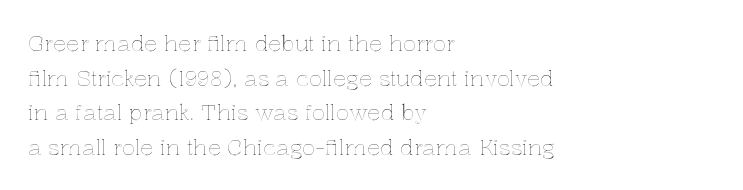
The image shows 22 px text type, upright; set left-aligned, normal line spacing (1.57x), normal letter spacing, not underlined.
